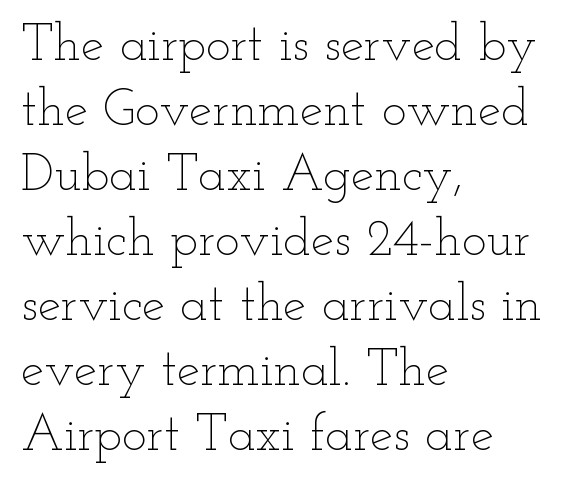
{"italic": "no", "bold": "no", "weight": "thin", "width": "wide", "stroke_contrast": "low", "x_height": "small", "monospaced": "no", "underline": "no", "align": "left", "line_spacing": "normal", "line_spacing_ratio": 1.25, "letter_spacing": "normal", "letter_spacing_em": 0.0, "glyph_px": 52}
